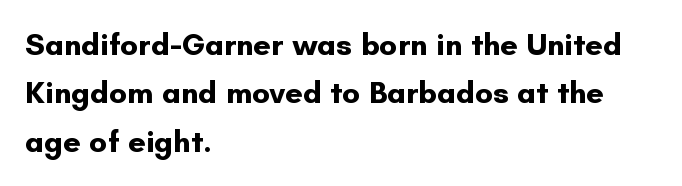
Q: Is the text bold? A: Yes.
Q: Is the text italic (slanted)? A: No, it is upright.
Q: Is the typeface a serif or a sans-serif typeface? A: Sans-serif.
Q: Is the text underlined? A: No.
Q: How is the paragraph aligned? A: Left-aligned.
Q: Is the spacing between letters normal or unusually wide? A: Normal.
Q: Is the spacing between lines tight, normal or loose? A: Normal.
Q: Width (condensed, normal, or wide)? A: Normal.
Q: Stroke contrast? A: Low.
Q: x-height? A: Small.
Q: Monospaced? A: No.
